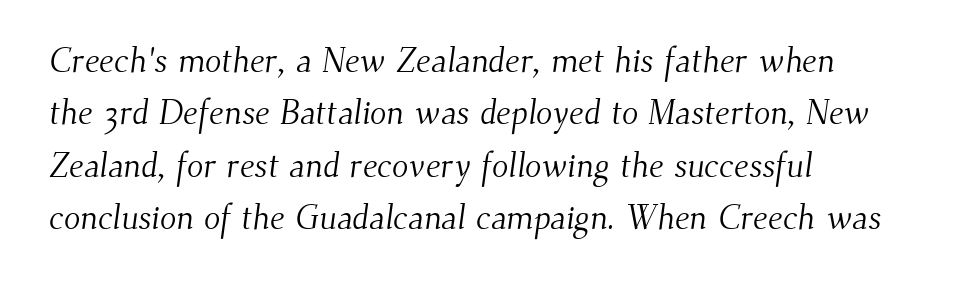
The image shows 34 px light serif type; set left-aligned, normal line spacing (1.54x), normal letter spacing, not underlined; medium stroke contrast and a small x-height.
